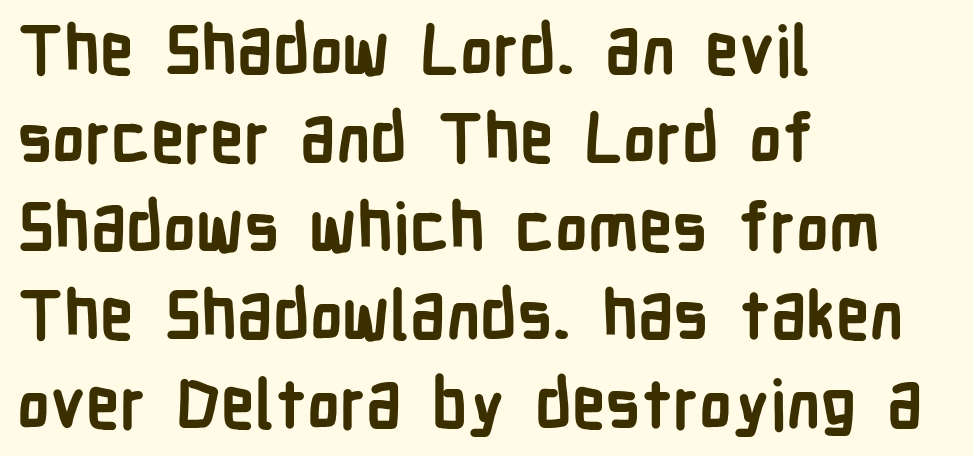
Inter-character spacing is left at the font's built-in metrics. Vertical spacing — default. Think of a printed novel: that variable character pitch is what you see here. Alignment: flush left.
